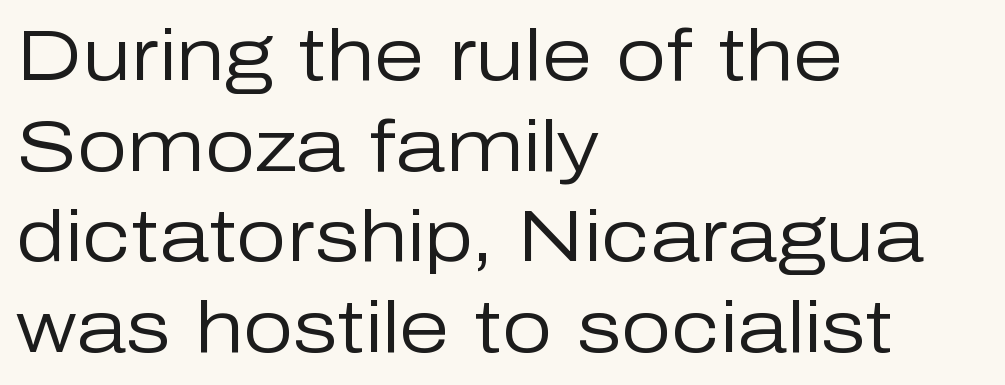
{"serif": "no", "italic": "no", "bold": "no", "weight": "regular", "width": "normal", "stroke_contrast": "low", "x_height": "medium", "monospaced": "no", "underline": "no", "align": "left", "line_spacing": "normal", "line_spacing_ratio": 1.26, "letter_spacing": "normal", "letter_spacing_em": 0.0, "glyph_px": 72}
